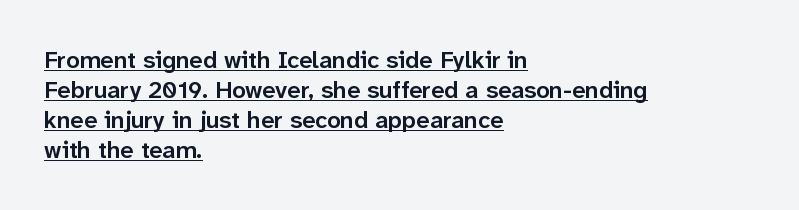
Q: Is the text bold? A: Semi-bold.
Q: Is the text italic (slanted)? A: No, it is upright.
Q: Is the text underlined? A: Yes.
Q: How is the paragraph aligned? A: Left-aligned.
Q: Is the spacing between letters normal or unusually wide? A: Normal.
Q: Is the spacing between lines tight, normal or loose? A: Normal.
